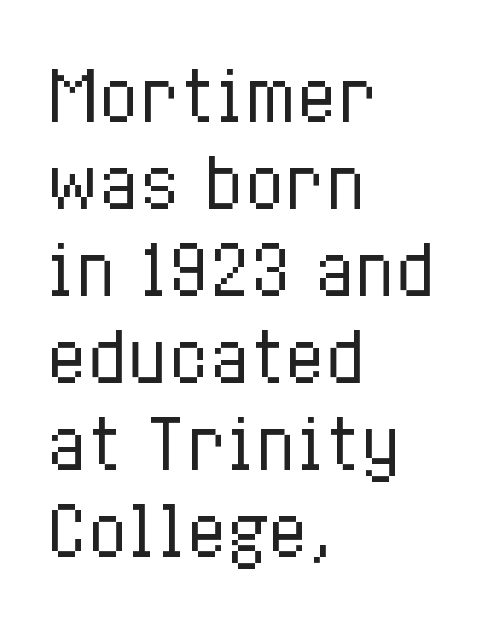
Notice how the stems are strictly vertical — no italics here. The space directly below the letters is spotless. All the whitespace from short lines collects on the right. Each word holds together tightly as a unit, with standard inter-letter gaps. Stroke thickness stays within the range of a standard reading face or lighter.
